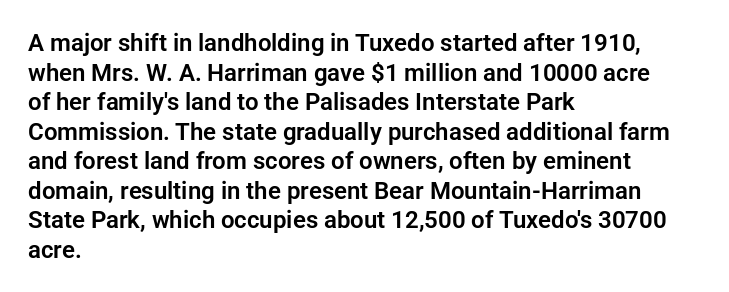
{"italic": "no", "underline": "no", "align": "left", "line_spacing_ratio": 1.23, "letter_spacing": "normal", "letter_spacing_em": 0.0, "glyph_px": 24}
